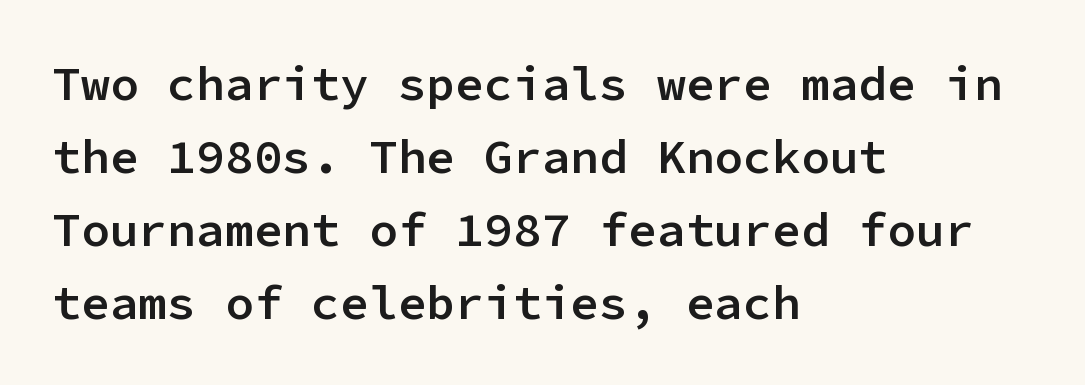
These words are printed semibold, heavier than regular yet not bold. What's the leading like? Ordinary, nothing unusual. Nobody touched the tracking dial on this one. The text was rendered using a sans face with plain stroke endings.
